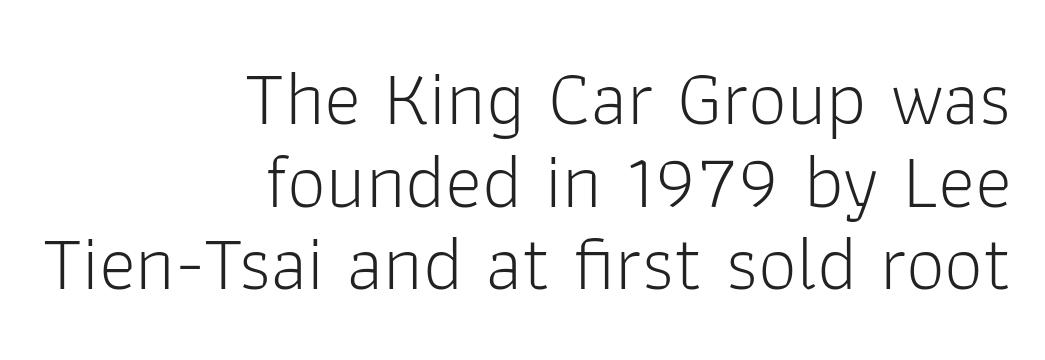
This block would grow much taller if given ordinary leading; it's compressed now. Varying glyph widths throughout — classic text-font behaviour. No heavy texture on the line: the type isn't bold. Decoration check: the copy has no underline. A typesetter would mark this as roman, not italic. Does the type have serifs? No, each stem ends abruptly.
